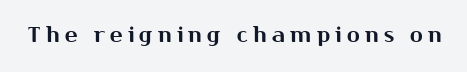
Ordinary non-slanted type is in use. Anything drawn beneath the words? Only blank space. Spacing between characters has been opened up far beyond the box default.
